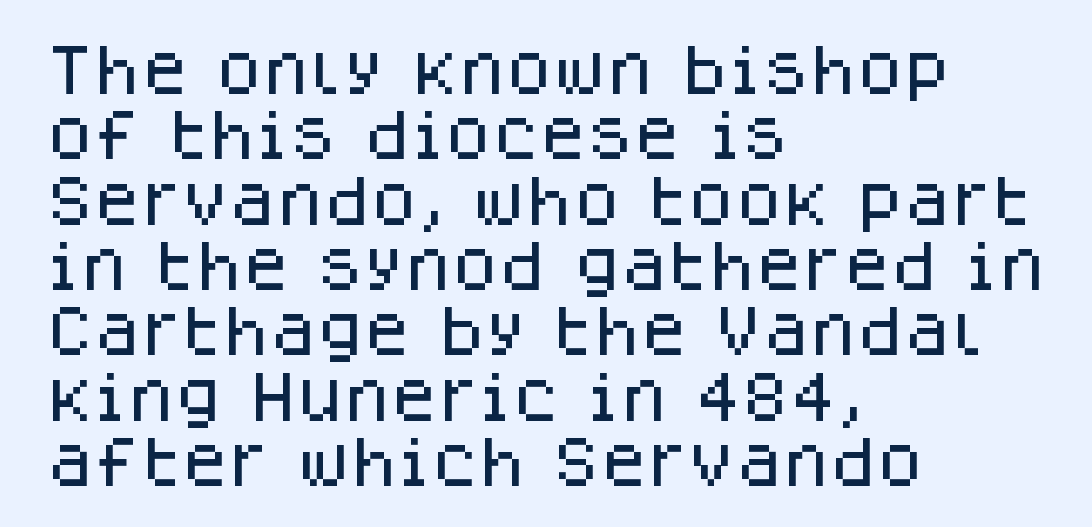
The image shows 54 px sans-serif type, upright; set left-aligned, line spacing 1.21x, normal letter spacing, not underlined; low stroke contrast and a large x-height.
